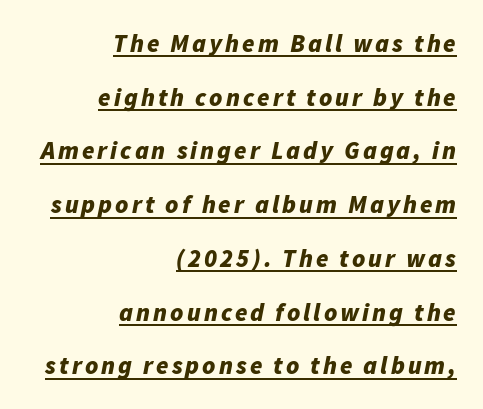
{"italic": "yes", "lean": "right", "slant_degrees": 11, "bold": "yes", "underline": "yes", "align": "right", "line_spacing": "loose", "line_spacing_ratio": 2.15, "glyph_px": 25}
